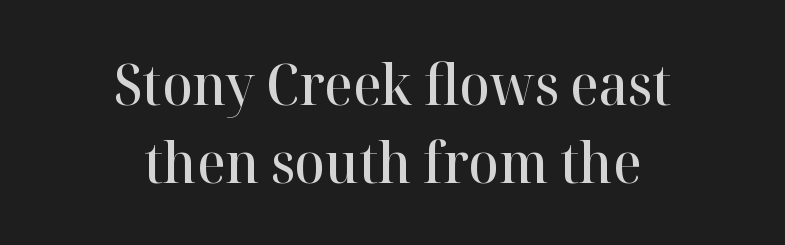
Do the characters align in a grid? No, the font is proportional. The vertical gap from one line to the next is medium. Weight check: semibold — heavier than regular, not quite bold. A serif font was chosen for this passage.
